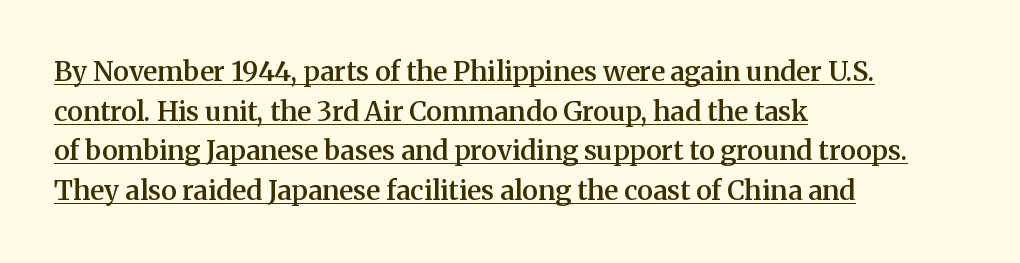
Q: Is the text bold? A: Semi-bold.
Q: Is the text italic (slanted)? A: No, it is upright.
Q: Is the text underlined? A: Yes.
Q: How is the paragraph aligned? A: Left-aligned.
Q: Is the spacing between letters normal or unusually wide? A: Normal.
Q: Is the spacing between lines tight, normal or loose? A: Normal.
